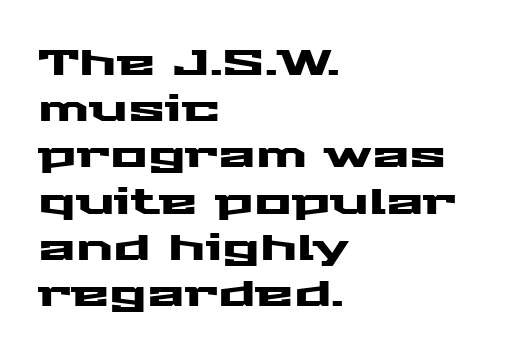
Q: Is the text italic (slanted)? A: No, it is upright.
Q: Is the typeface a serif or a sans-serif typeface? A: Sans-serif.
Q: Is the text underlined? A: No.
Q: How is the paragraph aligned? A: Left-aligned.
Q: Is the spacing between letters normal or unusually wide? A: Normal.
Q: Is the spacing between lines tight, normal or loose? A: Normal.
Q: Width (condensed, normal, or wide)? A: Wide.
Q: Stroke contrast? A: Medium.
Q: x-height? A: Medium.
Q: Monospaced? A: No.
